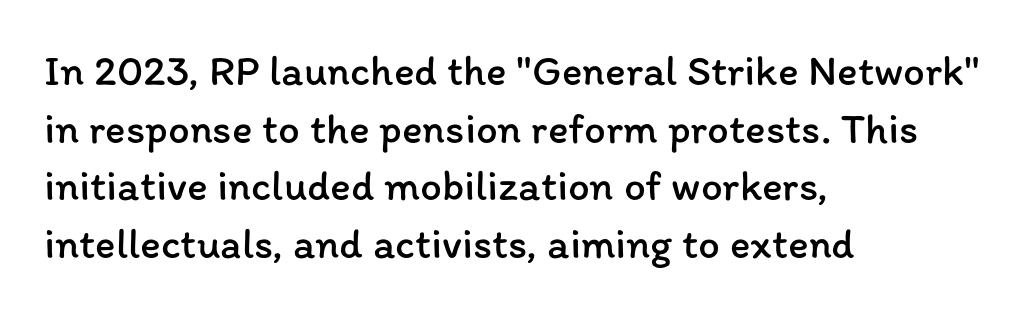
Q: Is the text bold? A: No.
Q: Is the text italic (slanted)? A: No, it is upright.
Q: Is the text underlined? A: No.
Q: How is the paragraph aligned? A: Left-aligned.
Q: Is the spacing between letters normal or unusually wide? A: Normal.
Q: Is the spacing between lines tight, normal or loose? A: Normal.
Q: Width (condensed, normal, or wide)? A: Normal.
Q: Stroke contrast? A: Low.
Q: x-height? A: Medium.
Q: Monospaced? A: No.
